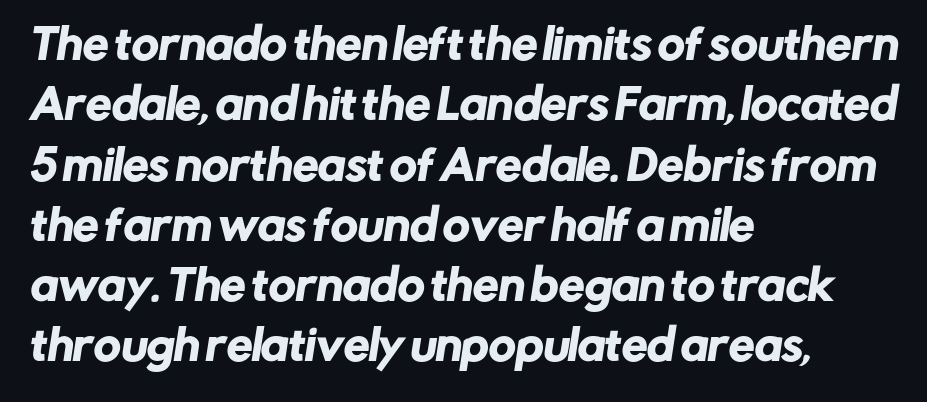
Q: Is the typeface a serif or a sans-serif typeface? A: Sans-serif.
Q: Is the text underlined? A: No.
Q: How is the paragraph aligned? A: Left-aligned.
Q: Is the spacing between letters normal or unusually wide? A: Normal.
Q: Is the spacing between lines tight, normal or loose? A: Normal.
Q: Width (condensed, normal, or wide)? A: Normal.
Q: Stroke contrast? A: Low.
Q: x-height? A: Medium.
Q: Monospaced? A: No.
